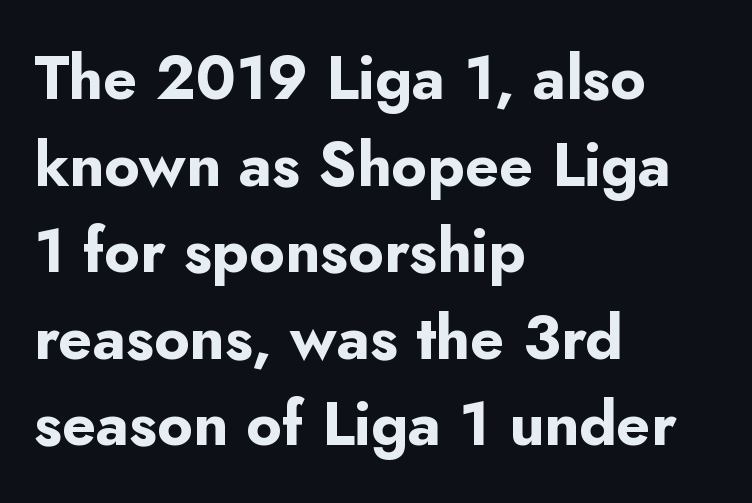
Nothing unusual about the tracking: characters are spaced as the font intends. Proportional: the letters do not fall into vertical columns. Posture: upright roman. What's the leading like? Ordinary, nothing unusual. Is the type bold? Yes — the strokes are clearly thick and heavy.
